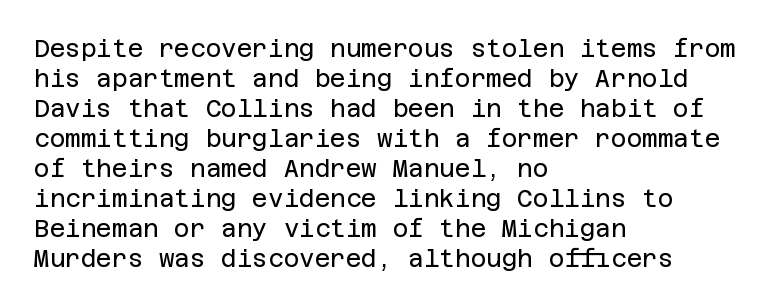
{"italic": "no", "bold": "no", "underline": "no", "align": "left", "line_spacing": "normal", "line_spacing_ratio": 1.25, "letter_spacing": "normal", "letter_spacing_em": 0.0, "glyph_px": 24}
